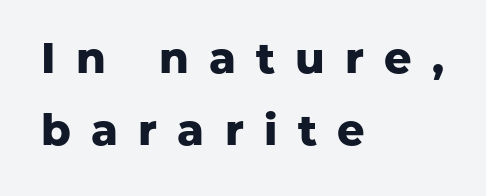
Does the type have serifs? No, each stem ends abruptly. The passage shown is typed in a proportional face where columns would drift. Italic? Not at all — the glyphs are vertical. Does the leading feel generous? No, just average. In terms of weight, the rendering is a true, heavy bold. Quick note: underline off.
